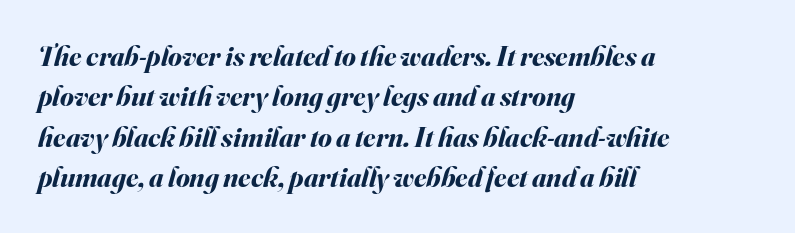
Set as a true bold cut, around the 700 mark. The specimen reads as italic at a glance. No extra tracking has been applied to these lines. The zone under the glyphs is completely vacant. Horizontally, the lines are justified to the leading edge only. The rows are spaced the way most documents space them.
